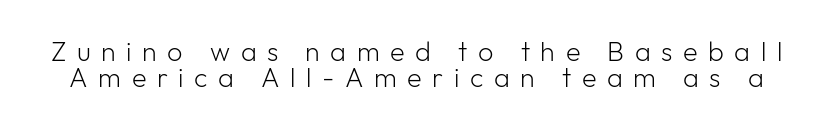
Q: Is the text bold? A: No.
Q: Is the text italic (slanted)? A: No, it is upright.
Q: Is the text underlined? A: No.
Q: Is the spacing between letters normal or unusually wide? A: Unusually wide.
Q: Is the spacing between lines tight, normal or loose? A: Tight.
